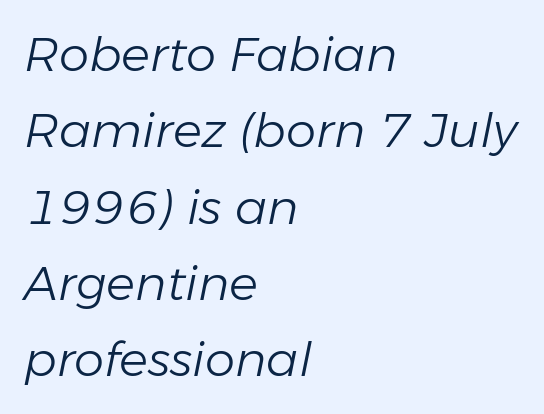
{"italic": "yes", "lean": "right", "slant_degrees": 11, "bold": "no", "weight": "light", "width": "normal", "stroke_contrast": "low", "x_height": "medium", "monospaced": "no", "underline": "no", "align": "left", "line_spacing": "normal", "line_spacing_ratio": 1.59, "letter_spacing": "normal", "letter_spacing_em": 0.0, "glyph_px": 48}
